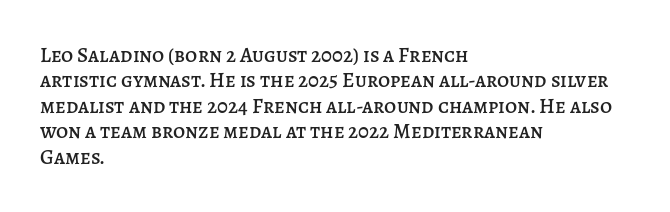
The image shows 21 px text type, upright; set left-aligned, line spacing 1.21x, normal letter spacing, not underlined.
